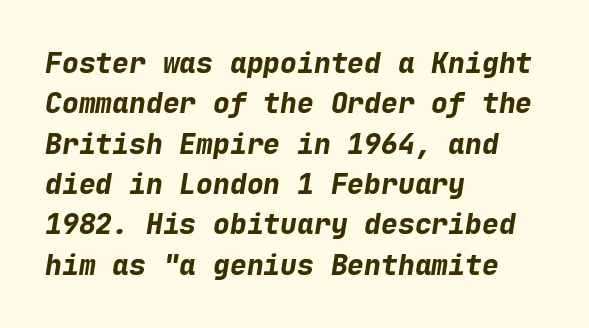
The image shows 28 px bold type, italic (leaning right), monospaced; set left-aligned, normal line spacing (1.44x), normal letter spacing, not underlined; low stroke contrast and a medium x-height.
